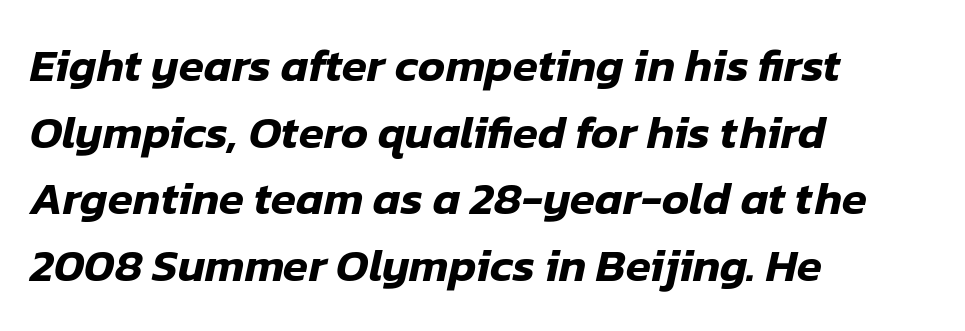
Q: Is the text italic (slanted)? A: Yes, it leans right by about 12 degrees.
Q: Is the text underlined? A: No.
Q: How is the paragraph aligned? A: Left-aligned.
Q: Is the spacing between letters normal or unusually wide? A: Normal.
Q: Is the spacing between lines tight, normal or loose? A: Normal.
Q: Width (condensed, normal, or wide)? A: Normal.
Q: Stroke contrast? A: Low.
Q: x-height? A: Medium.
Q: Monospaced? A: No.
